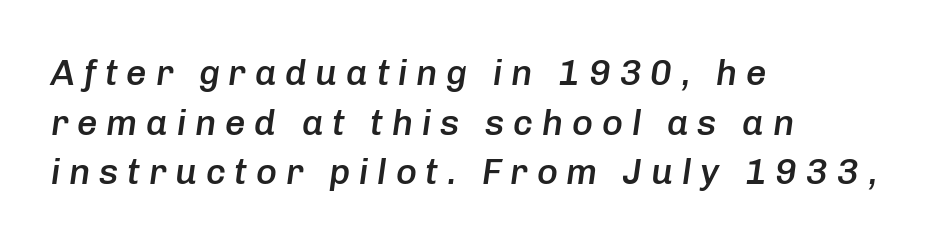
Compared with a centered layout, this one pins lines to the left instead. Students, observe: this is what conventionally led text looks like. Clear beneath every line of the passage. The letters advance in unequal steps, a hallmark of proportional type. Tracking value appears strongly positive — letters spread wide. Heft: intermediate — a semibold.
